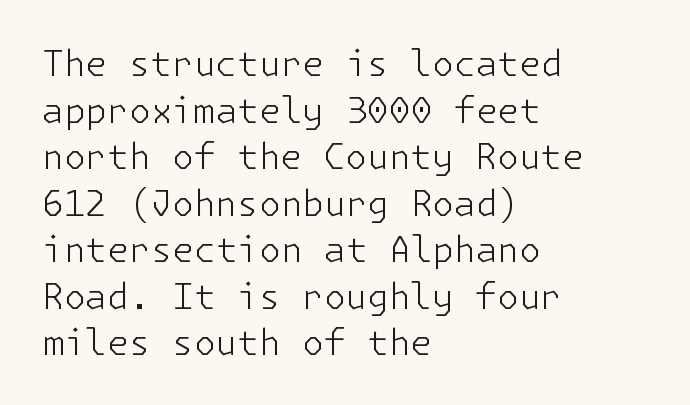
{"serif": "no", "italic": "no", "bold": "no", "weight": "light", "width": "normal", "stroke_contrast": "low", "x_height": "medium", "underline": "no", "align": "left", "line_spacing": "normal", "line_spacing_ratio": 1.33, "letter_spacing": "normal", "letter_spacing_em": 0.0, "glyph_px": 35}
